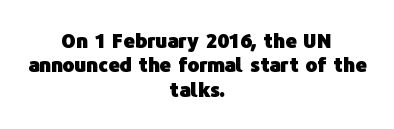
The image shows 20 px bold type, upright; set centered, line spacing 1.22x, normal letter spacing, not underlined.
